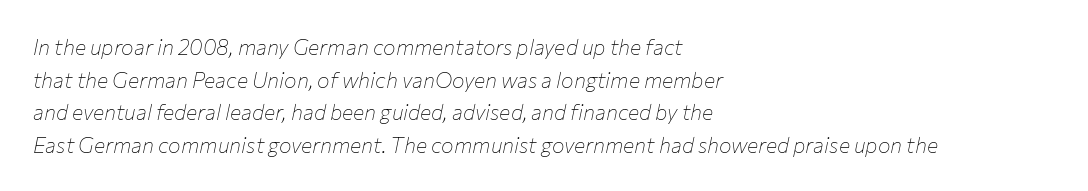
The image shows 21 px text type, italic (leaning right); set left-aligned, normal line spacing (1.55x), normal letter spacing, not underlined.
